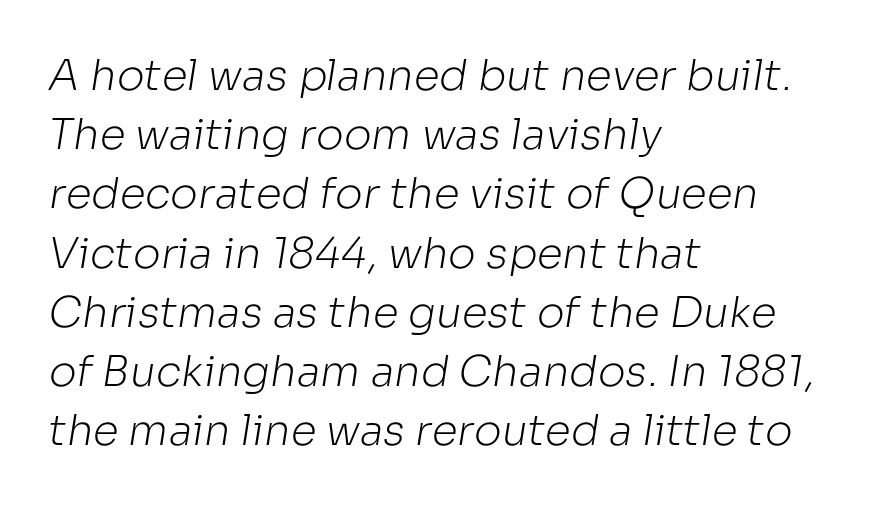
{"serif": "no", "bold": "no", "weight": "light", "width": "normal", "stroke_contrast": "low", "x_height": "medium", "monospaced": "no", "underline": "no", "align": "left", "line_spacing": "normal", "line_spacing_ratio": 1.41, "letter_spacing": "normal", "letter_spacing_em": 0.0, "glyph_px": 42}
